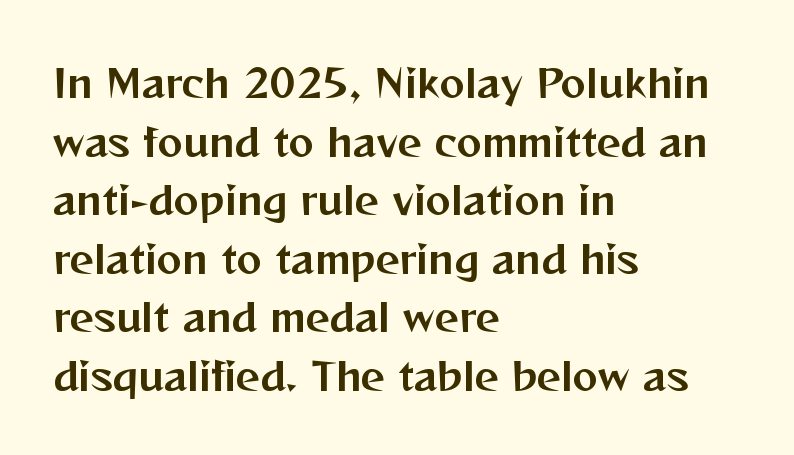
{"serif": "no", "italic": "no", "width": "normal", "stroke_contrast": "medium", "x_height": "medium", "monospaced": "no", "underline": "no", "align": "left", "line_spacing": "normal", "line_spacing_ratio": 1.54, "letter_spacing": "normal", "letter_spacing_em": 0.0, "glyph_px": 38}
